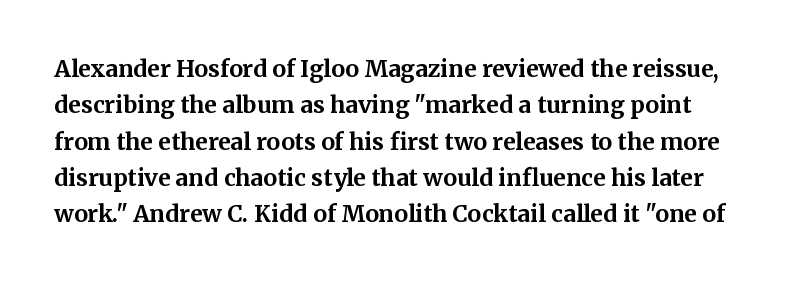
Q: Is the text bold? A: Yes.
Q: Is the text italic (slanted)? A: No, it is upright.
Q: Is the text underlined? A: No.
Q: Is the spacing between letters normal or unusually wide? A: Normal.
Q: Is the spacing between lines tight, normal or loose? A: Normal.
